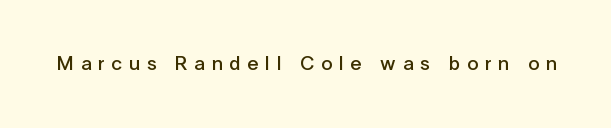
{"italic": "no", "bold": "semi", "underline": "no", "letter_spacing": "wide", "letter_spacing_em": 0.34, "glyph_px": 20}
